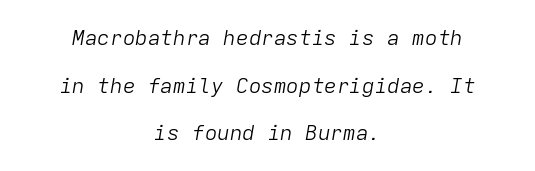
{"italic": "yes", "lean": "right", "slant_degrees": 9, "bold": "no", "underline": "no", "align": "center", "line_spacing": "loose", "line_spacing_ratio": 2.27, "letter_spacing": "normal", "letter_spacing_em": 0.0, "glyph_px": 21}
